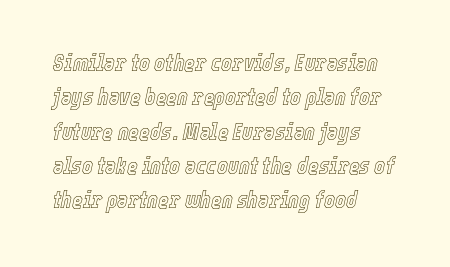
Compared with ordinary roman type, these characters are visibly tilted. A student would call this left alignment; a typographer would say flush left, rag right. Look at the tracking — it's just the regular setting, nothing added. Clear beneath every line of the passage. These lines sit exactly where default settings would place them.
